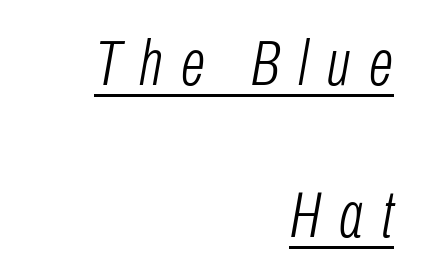
The image shows 64 px light, condensed type, italic (leaning right); set right-aligned, loose line spacing (2.38x), unusually wide letter spacing (+0.29 em), underlined; low stroke contrast and a medium x-height.
